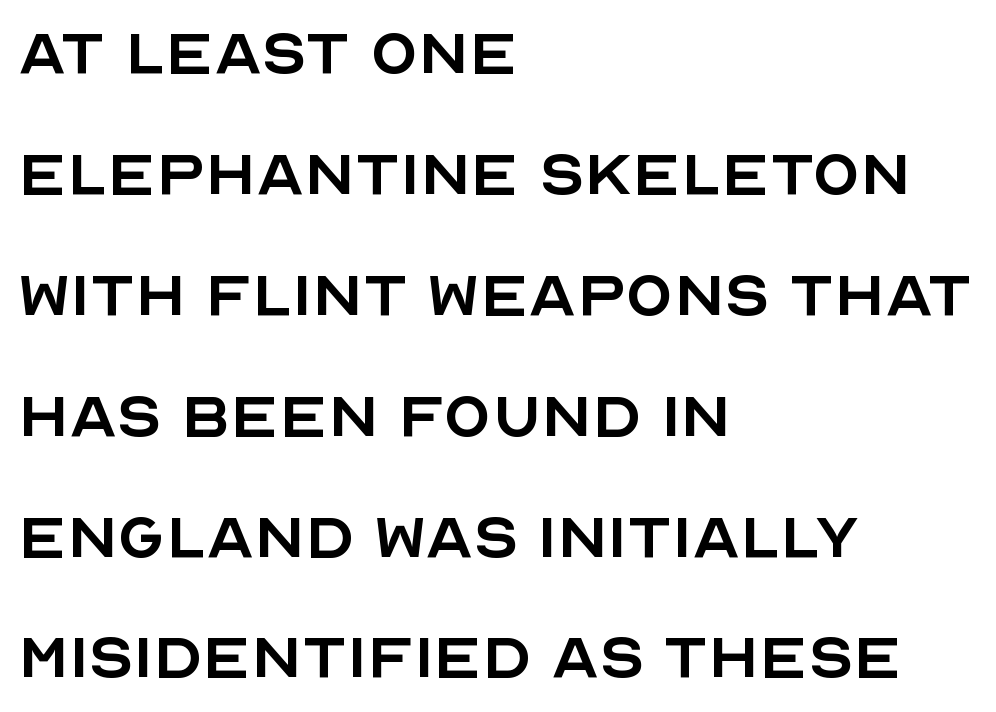
{"serif": "no", "italic": "no", "bold": "no", "weight": "regular", "width": "normal", "x_height": "large", "monospaced": "no", "underline": "no", "align": "left", "line_spacing": "normal", "line_spacing_ratio": 1.55, "letter_spacing": "normal", "letter_spacing_em": 0.0, "glyph_px": 78}
